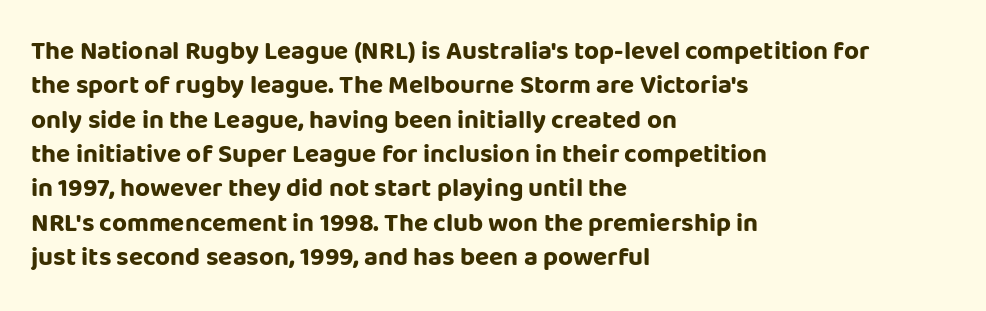
{"italic": "no", "bold": "yes", "underline": "no", "align": "left", "line_spacing": "normal", "line_spacing_ratio": 1.32, "letter_spacing": "normal", "letter_spacing_em": 0.0, "glyph_px": 26}
